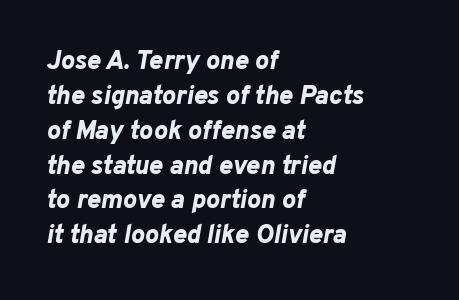
The image shows 26 px bold type, italic (leaning right); set left-aligned, normal line spacing (1.34x), normal letter spacing, not underlined.
